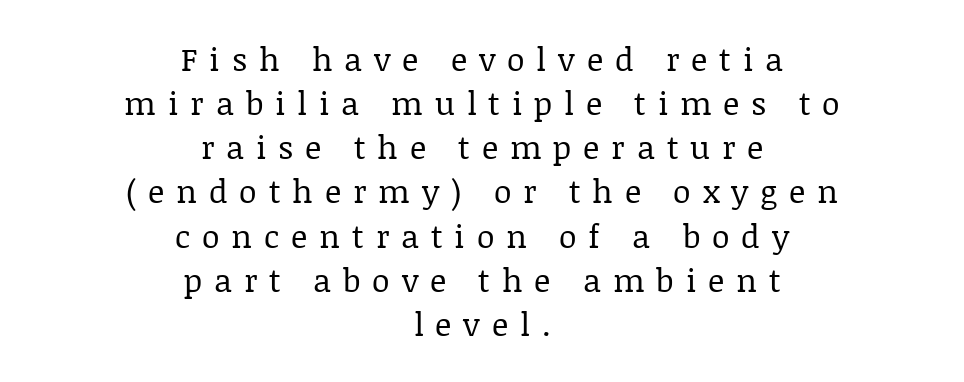
{"serif": "yes", "italic": "no", "bold": "no", "weight": "regular", "width": "normal", "stroke_contrast": "low", "x_height": "large", "monospaced": "no", "underline": "no", "align": "center", "line_spacing": "normal", "line_spacing_ratio": 1.38, "letter_spacing": "wide", "letter_spacing_em": 0.37, "glyph_px": 32}
